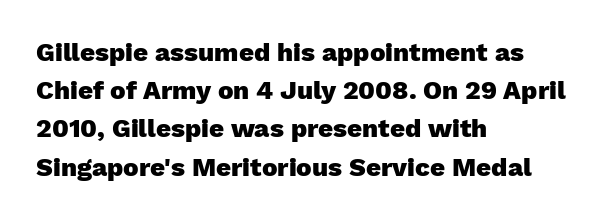
One glance says typical: line gaps are just what's usual. Students, note that the glyphs here touch the page at normal intervals. When letters stand straight like this, we call the style roman or upright. The string is rendered with underlining switched off. Casual observation: everything's shoved over to the left.
